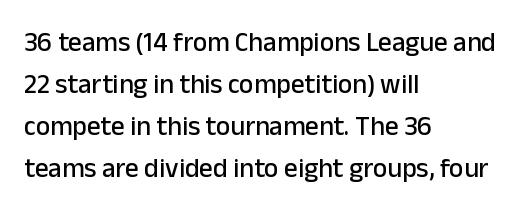
Decoration check: the copy has no underline. You can tell it's not italic because the verticals are truly vertical. Is the letter spacing exaggerated? No — it looks like the ordinary default. A classic flush-left, rag-right setting is used for this passage. Baseline-to-baseline distance is the conventional proportion of letter height.
